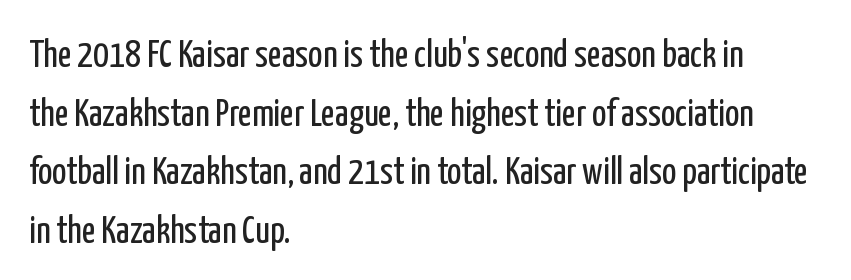
{"serif": "no", "italic": "no", "bold": "no", "weight": "regular", "width": "condensed", "stroke_contrast": "low", "x_height": "medium", "monospaced": "no", "underline": "no", "align": "left", "line_spacing": "normal", "line_spacing_ratio": 1.54, "letter_spacing": "normal", "letter_spacing_em": 0.0, "glyph_px": 38}
